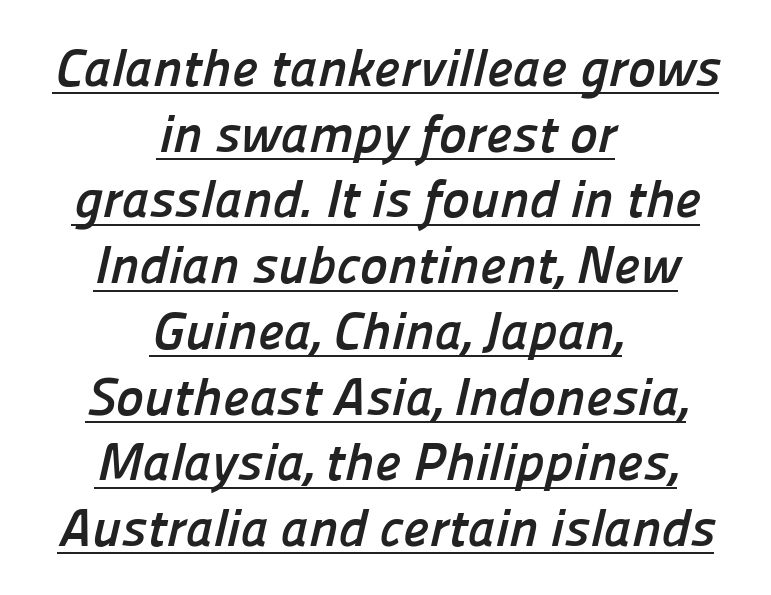
The image shows 53 px semibold sans-serif type; set centered, line spacing 1.24x, normal letter spacing, underlined; low stroke contrast and a medium x-height.
